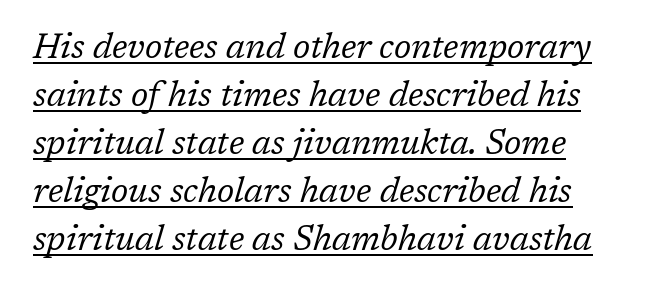
The image shows 34 px regular-weight serif type, italic (leaning right); set left-aligned, normal line spacing (1.41x), normal letter spacing, underlined; low stroke contrast and a medium x-height.
